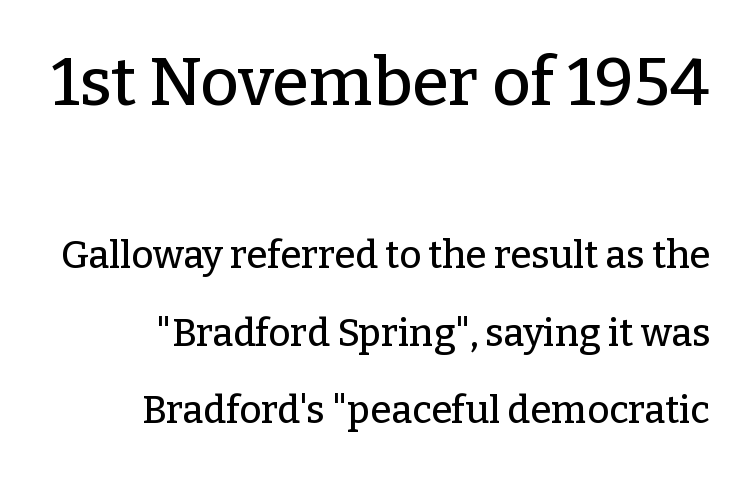
Q: Is the text italic (slanted)? A: No, it is upright.
Q: Is the typeface a serif or a sans-serif typeface? A: Serif.
Q: Is the text underlined? A: No.
Q: How is the paragraph aligned? A: Right-aligned.
Q: Is the spacing between letters normal or unusually wide? A: Normal.
Q: Is the spacing between lines tight, normal or loose? A: Loose.
Q: Which block of text is set in a larger size, the first (top) or the second (bottom)? A: The first (top) one.
Q: Width (condensed, normal, or wide)? A: Normal.
Q: Stroke contrast? A: Low.
Q: x-height? A: Medium.
Q: Monospaced? A: No.
